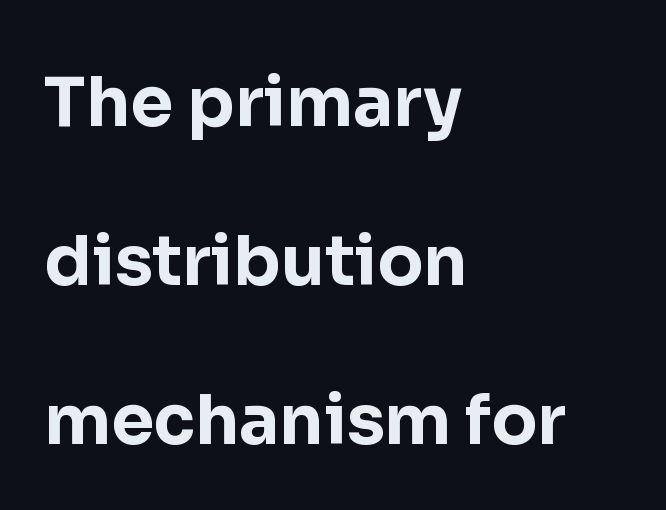
{"serif": "no", "italic": "no", "bold": "yes", "weight": "bold", "width": "normal", "stroke_contrast": "low", "x_height": "medium", "monospaced": "no", "underline": "no", "align": "left", "line_spacing": "loose", "line_spacing_ratio": 2.34, "letter_spacing": "normal", "letter_spacing_em": 0.0, "glyph_px": 68}
